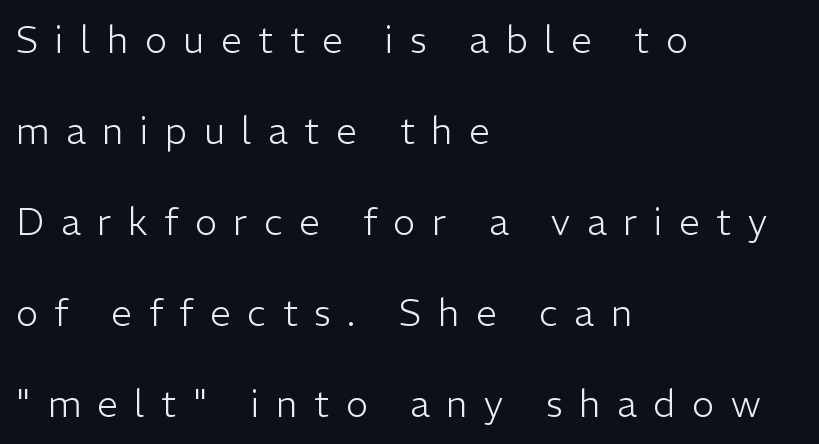
Q: Is the text bold? A: No.
Q: Is the text italic (slanted)? A: No, it is upright.
Q: Is the typeface a serif or a sans-serif typeface? A: Sans-serif.
Q: Is the text underlined? A: No.
Q: How is the paragraph aligned? A: Left-aligned.
Q: Is the spacing between letters normal or unusually wide? A: Unusually wide.
Q: Is the spacing between lines tight, normal or loose? A: Loose.
Q: Width (condensed, normal, or wide)? A: Normal.
Q: Stroke contrast? A: Low.
Q: x-height? A: Medium.
Q: Monospaced? A: No.
